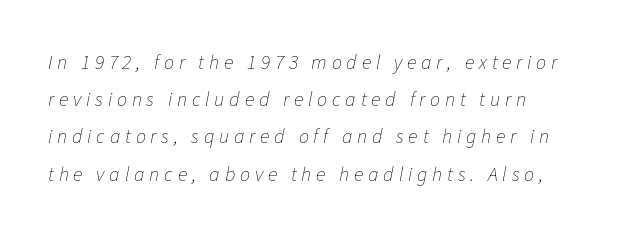
Q: Is the text bold? A: No.
Q: Is the text italic (slanted)? A: Yes, it leans right by about 11 degrees.
Q: Is the text underlined? A: No.
Q: How is the paragraph aligned? A: Left-aligned.
Q: Is the spacing between letters normal or unusually wide? A: Unusually wide.
